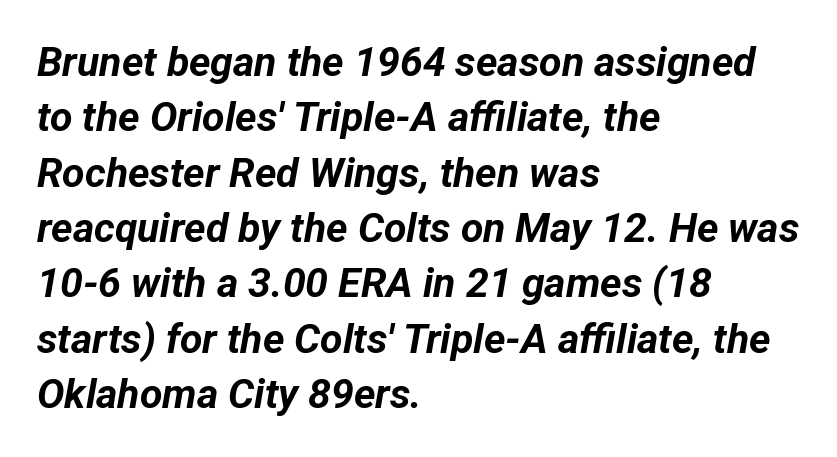
All the whitespace from short lines collects on the right. Horizontal bands of white between lines are of average thickness. These lines carry a lot of weight — the face is fully bold. This rendering features lettering with no underline. You could not count columns in this text — the font is proportionally spaced. Notice how the stems are inclined rather than vertical — that's the hallmark of italics.
